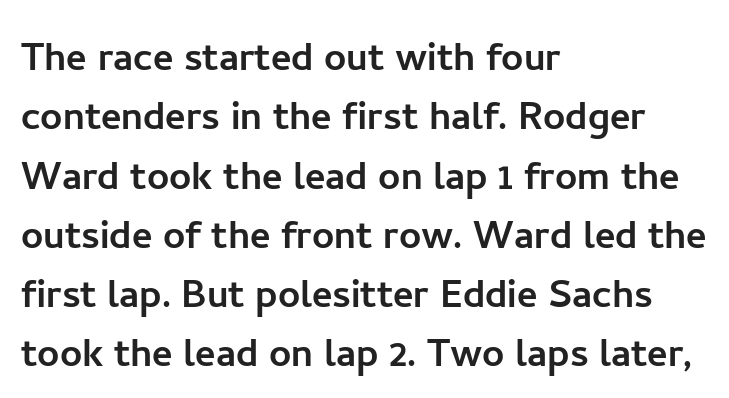
Q: Is the text italic (slanted)? A: No, it is upright.
Q: Is the typeface a serif or a sans-serif typeface? A: Sans-serif.
Q: Is the text underlined? A: No.
Q: How is the paragraph aligned? A: Left-aligned.
Q: Is the spacing between letters normal or unusually wide? A: Normal.
Q: Width (condensed, normal, or wide)? A: Normal.
Q: Stroke contrast? A: Low.
Q: x-height? A: Medium.
Q: Monospaced? A: No.
